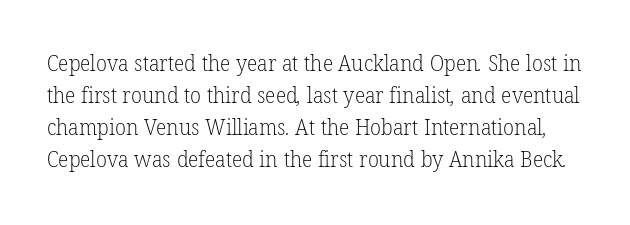
{"bold": "no", "underline": "no", "line_spacing": "normal", "line_spacing_ratio": 1.45, "letter_spacing": "normal", "letter_spacing_em": 0.0, "glyph_px": 22}
